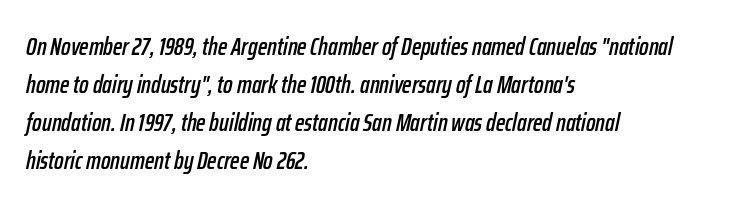
{"italic": "yes", "lean": "right", "slant_degrees": 12, "underline": "no", "align": "left", "line_spacing": "normal", "line_spacing_ratio": 1.52, "letter_spacing": "normal", "letter_spacing_em": 0.0, "glyph_px": 25}
